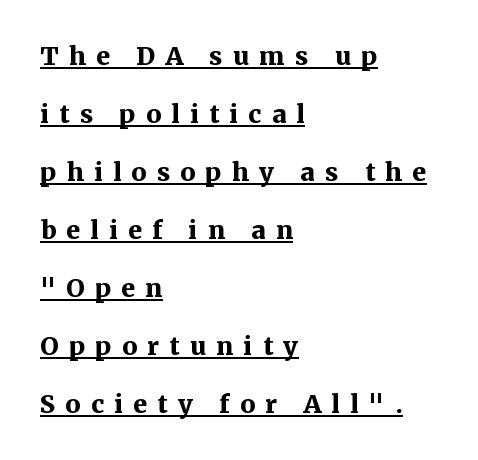
Loose tracking; the words dissolve into strings of separated letters. Summary of weight: heavy, a full bold. Compared with a centered layout, this one pins lines to the left instead. You could fit nearly another row in the gap between these rows.
